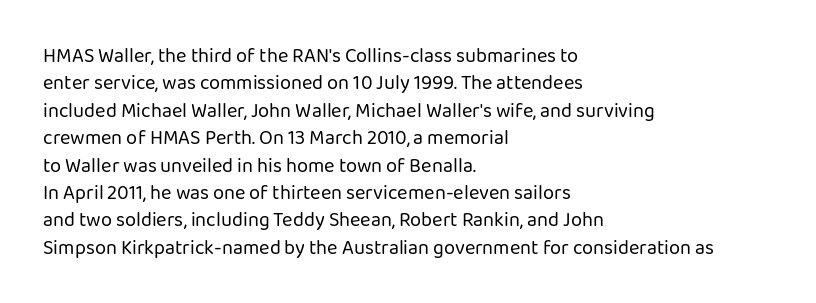
{"italic": "no", "bold": "no", "underline": "no", "align": "left", "line_spacing": "normal", "line_spacing_ratio": 1.37, "letter_spacing": "normal", "letter_spacing_em": 0.0, "glyph_px": 20}
